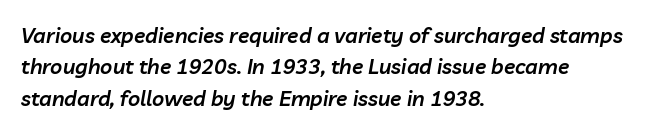
This sample uses an oblique cut, with every glyph tilted off the vertical. This is moderately heavy type, rendered in semibold. The rows are spaced the way most documents space them. Does the copy run flush right? No — it runs flush left.
